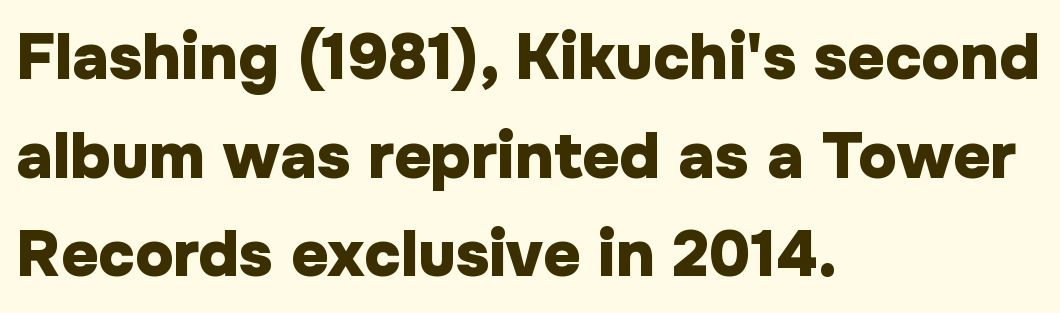
Q: Is the text bold? A: Yes.
Q: Is the text italic (slanted)? A: No, it is upright.
Q: Is the typeface a serif or a sans-serif typeface? A: Sans-serif.
Q: Is the text underlined? A: No.
Q: How is the paragraph aligned? A: Left-aligned.
Q: Is the spacing between letters normal or unusually wide? A: Normal.
Q: Is the spacing between lines tight, normal or loose? A: Normal.
Q: Width (condensed, normal, or wide)? A: Normal.
Q: Stroke contrast? A: Low.
Q: x-height? A: Medium.
Q: Monospaced? A: No.
